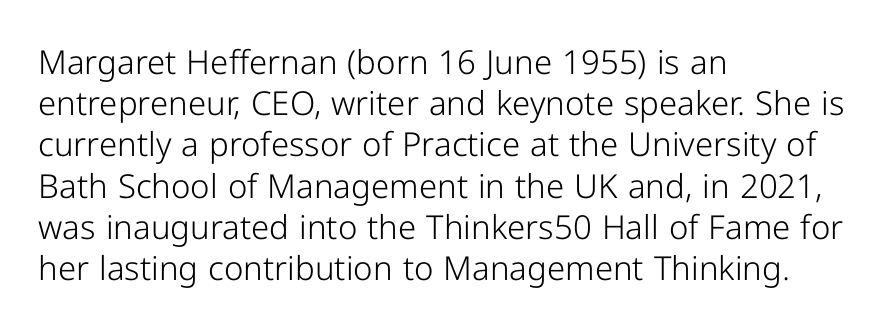
Q: Is the text bold? A: No.
Q: Is the text italic (slanted)? A: No, it is upright.
Q: Is the typeface a serif or a sans-serif typeface? A: Sans-serif.
Q: Is the text underlined? A: No.
Q: How is the paragraph aligned? A: Left-aligned.
Q: Is the spacing between letters normal or unusually wide? A: Normal.
Q: Is the spacing between lines tight, normal or loose? A: Normal.
Q: Width (condensed, normal, or wide)? A: Normal.
Q: Stroke contrast? A: Low.
Q: x-height? A: Medium.
Q: Monospaced? A: No.
